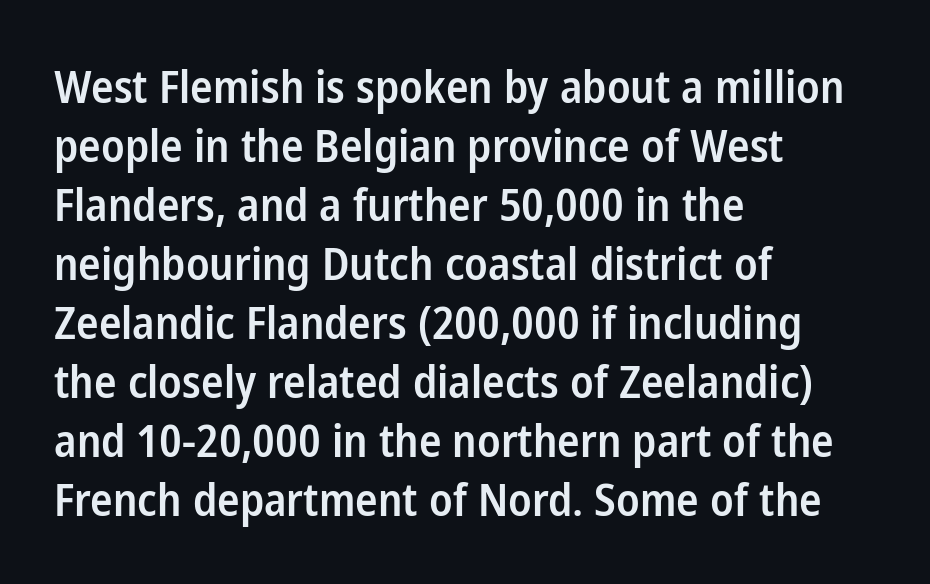
These lines are set flush left with a ragged right edge. Vertically, the passage feels balanced, rows spaced as you'd expect. This is sans-serif lettering, the kind often seen on screens and signage. Varying glyph widths throughout — classic text-font behaviour. The area under the type is left untouched. A semibold gives these letters moderate extra thickness, short of bold.
